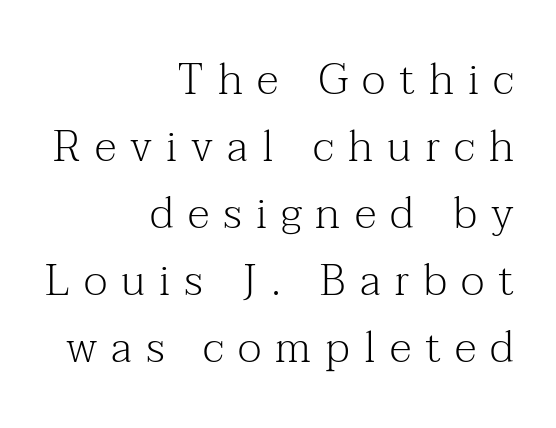
The image shows 44 px light serif type, upright; set right-aligned, normal line spacing (1.52x), unusually wide letter spacing (+0.32 em), not underlined; medium stroke contrast and a medium x-height.
